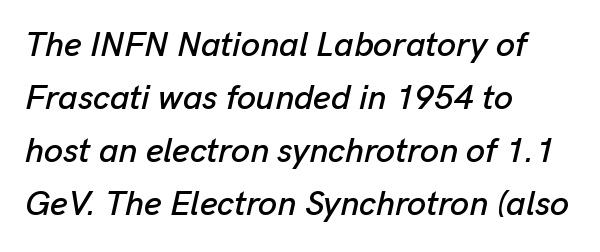
Words float on clear page, feet unadorned. Does the copy run flush right? No — it runs flush left. Looks like regular typesetting: each glyph gets only the width it needs. Is there much room between lines? A standard amount, neither cramped nor airy. Is the letter spacing exaggerated? No — it looks like the ordinary default.
